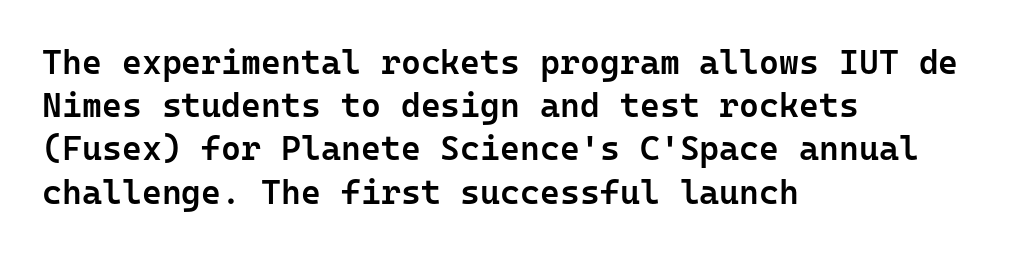
{"serif": "no", "italic": "no", "bold": "semi", "weight": "semibold", "width": "normal", "stroke_contrast": "low", "x_height": "medium", "monospaced": "yes", "underline": "no", "align": "left", "line_spacing": "normal", "line_spacing_ratio": 1.27, "letter_spacing": "normal", "letter_spacing_em": 0.0, "glyph_px": 34}
